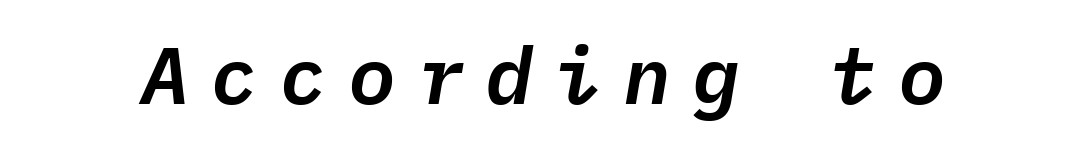
Observe the wide spacing: letters keep a clear distance from each other. Is the type slanted? Yes — the strokes lean at a clear angle. Is this a fixed-width face? Yes — each glyph sits in an identical cell. The words here are not underlined.
